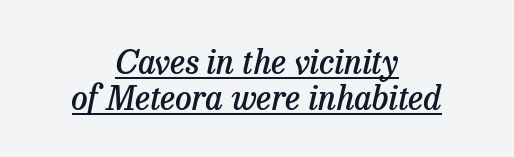
Q: Is the text bold? A: Semi-bold.
Q: Is the text italic (slanted)? A: Yes, it leans right by about 13 degrees.
Q: Is the typeface a serif or a sans-serif typeface? A: Serif.
Q: Is the text underlined? A: Yes.
Q: How is the paragraph aligned? A: Centered.
Q: Is the spacing between letters normal or unusually wide? A: Normal.
Q: Is the spacing between lines tight, normal or loose? A: Tight.
Q: Width (condensed, normal, or wide)? A: Normal.
Q: Stroke contrast? A: Low.
Q: x-height? A: Medium.
Q: Monospaced? A: No.
